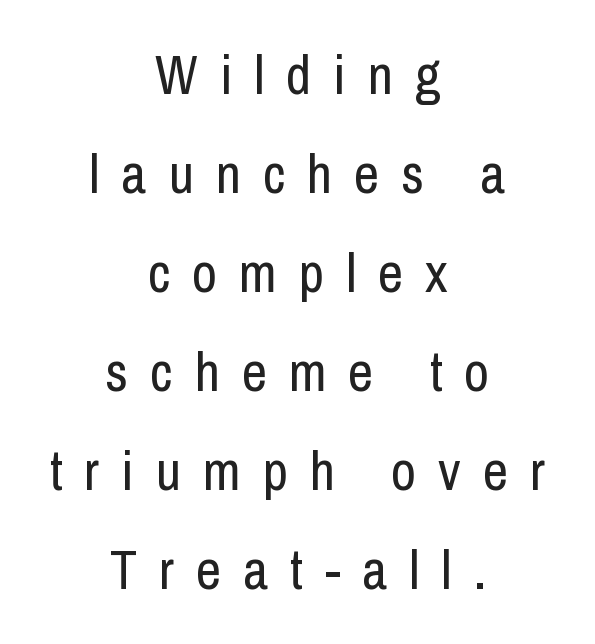
In CSS terms this would be text-align: center. Vertical stems look standard width or narrower in stroke. Upright lettering throughout. No word sits above an underline.
